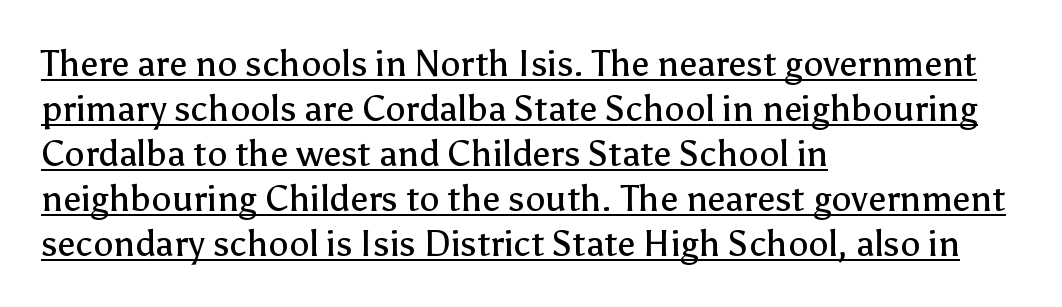
Spacing verdict: proportional, widths tailored to each character. The words here are underlined. Vertical spacing — default. This is not heavy type; no bold has been used.
